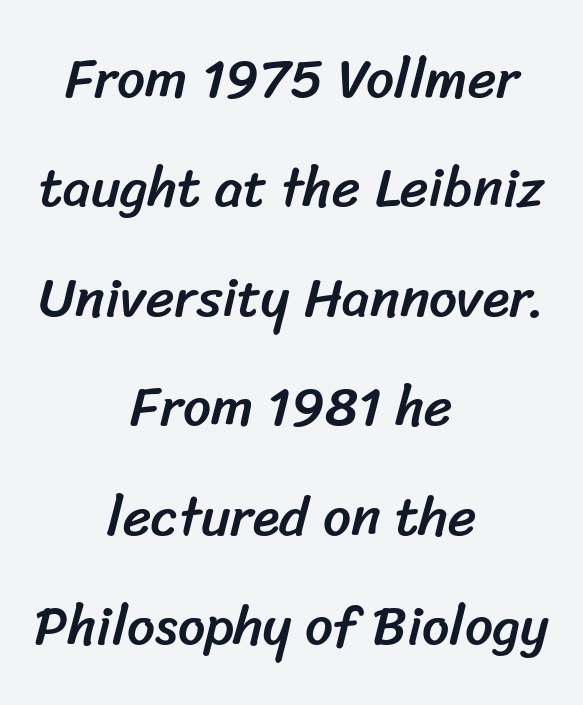
The image shows 55 px sans-serif type; set centered, loose line spacing (1.99x), normal letter spacing, not underlined; low stroke contrast and a medium x-height.
